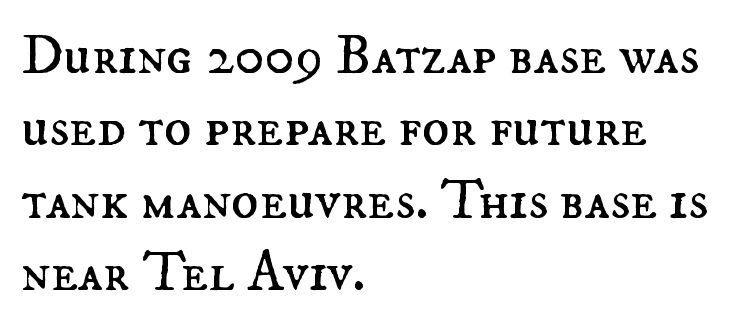
The image shows 57 px regular-weight type, upright; set left-aligned, normal line spacing (1.27x), normal letter spacing, not underlined; medium stroke contrast and a small x-height.
